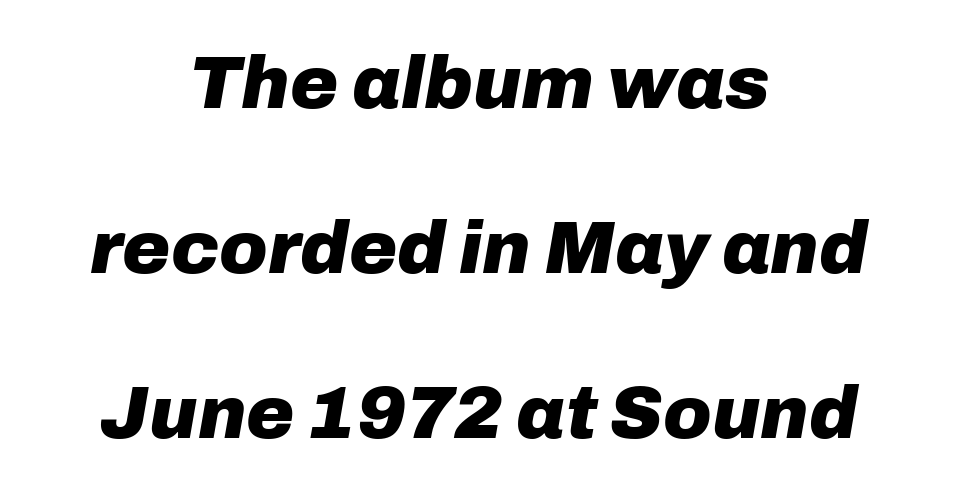
The image shows 73 px heavy type, italic (leaning right); set centered, loose line spacing (2.26x), normal letter spacing, not underlined; low stroke contrast and a medium x-height.
